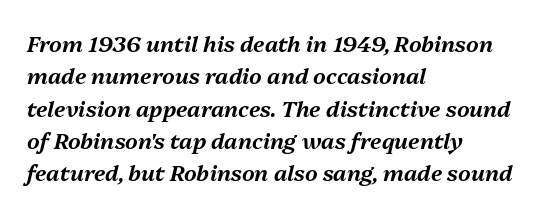
The image shows 22 px text type, italic (leaning right); set left-aligned, normal line spacing (1.47x), normal letter spacing, not underlined.
